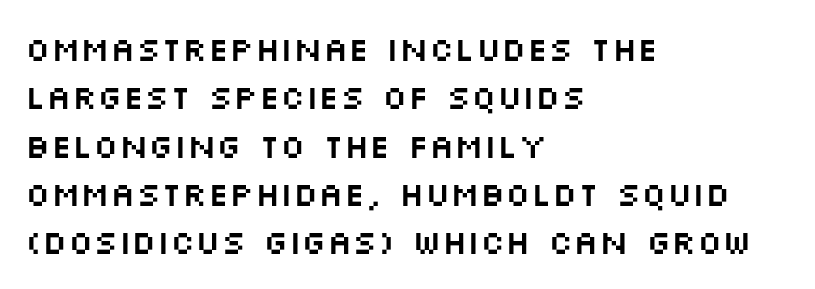
Unlike italic type, these characters show no tilt at all. The passage shown stacks its lines at a standard gap. The rag falls on the right side of this text block. Unmarked baselines from the first word to the last. Regarding serifs, this sample does without them.
